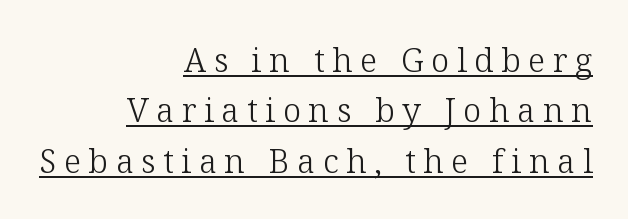
{"serif": "yes", "italic": "no", "bold": "no", "weight": "light", "width": "normal", "stroke_contrast": "low", "x_height": "medium", "monospaced": "no", "underline": "yes", "align": "right", "line_spacing": "normal", "line_spacing_ratio": 1.53, "letter_spacing": "wide", "letter_spacing_em": 0.23, "glyph_px": 33}
